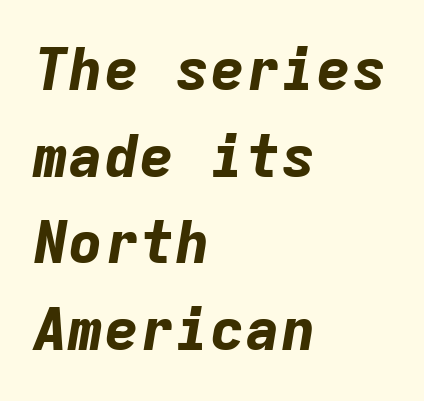
You could count columns in this text — the font is strictly monospaced. A full-strength bold gives these letters their thick strokes. Yep, that's italic — everything's leaning. Successive baselines arrive at the customary interval. Lines of text with bare space underneath. Where is the straight margin? On the left.
